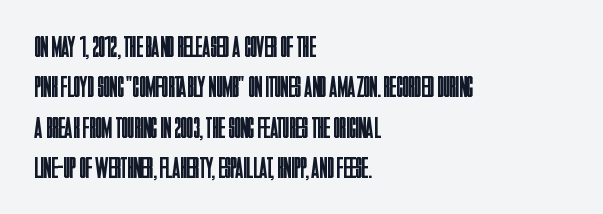
The typesetter chose a ragged-right arrangement here. Proportional: the letters do not fall into vertical columns. Observe the ordinary spacing: letters are neighbours, not strangers. Any mark beneath the type? The region is blank. The block of text has a typical density, with ordinary space between rows. The type family on display is of the sans-serif kind.
